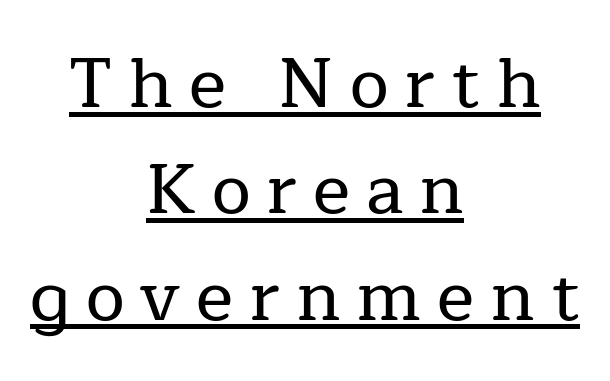
Q: Is the text italic (slanted)? A: No, it is upright.
Q: Is the typeface a serif or a sans-serif typeface? A: Serif.
Q: Is the text underlined? A: Yes.
Q: How is the paragraph aligned? A: Centered.
Q: Is the spacing between letters normal or unusually wide? A: Unusually wide.
Q: Is the spacing between lines tight, normal or loose? A: Normal.
Q: Width (condensed, normal, or wide)? A: Normal.
Q: Stroke contrast? A: Low.
Q: x-height? A: Medium.
Q: Monospaced? A: No.
